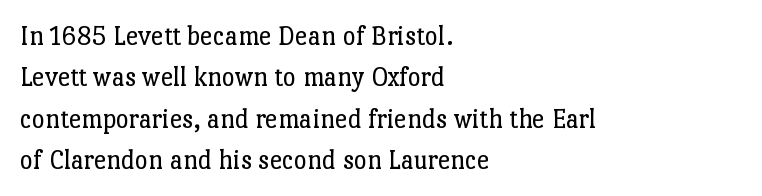
The image shows 28 px regular-weight serif type, upright; set left-aligned, normal line spacing (1.48x), normal letter spacing, not underlined; low stroke contrast and a medium x-height.
